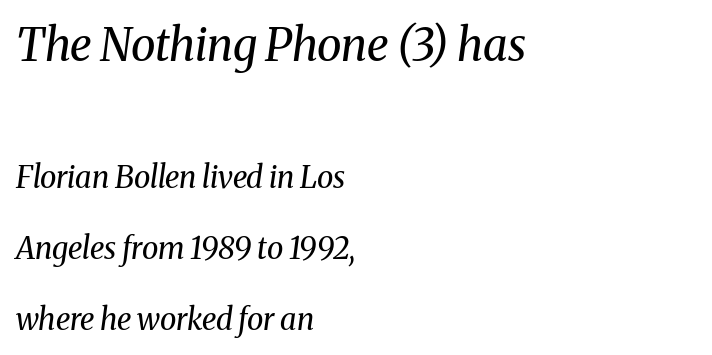
Q: Is the text bold? A: No.
Q: Is the text italic (slanted)? A: Yes, it leans right by about 8 degrees.
Q: Is the typeface a serif or a sans-serif typeface? A: Serif.
Q: Is the text underlined? A: No.
Q: How is the paragraph aligned? A: Left-aligned.
Q: Is the spacing between letters normal or unusually wide? A: Normal.
Q: Is the spacing between lines tight, normal or loose? A: Loose.
Q: Which block of text is set in a larger size, the first (top) or the second (bottom)? A: The first (top) one.
Q: Width (condensed, normal, or wide)? A: Normal.
Q: Stroke contrast? A: Medium.
Q: x-height? A: Medium.
Q: Monospaced? A: No.
